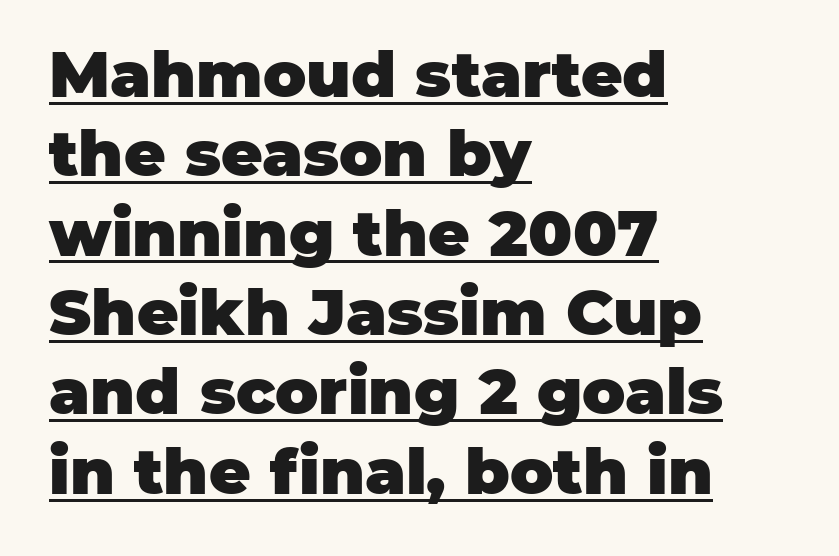
Is the block centered? No — it sits flush against the left margin. This is the regular roman posture of the typeface. The sample's only ornament is a line tracing under the words. These lines keep a tight, regular rhythm from letter to letter.
